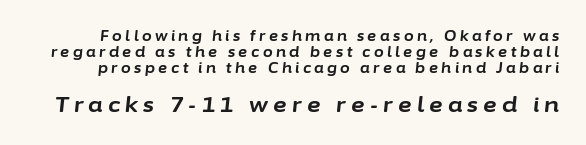
Only glyphs here, with clear space below each row. Each new line begins almost immediately beneath the previous one. The rendering applies a slant to the glyphs. Look at the tracking — it's clearly loosened, letters drifting apart. If you squint, the bottom block still reads clearly — it's the larger of the two.
